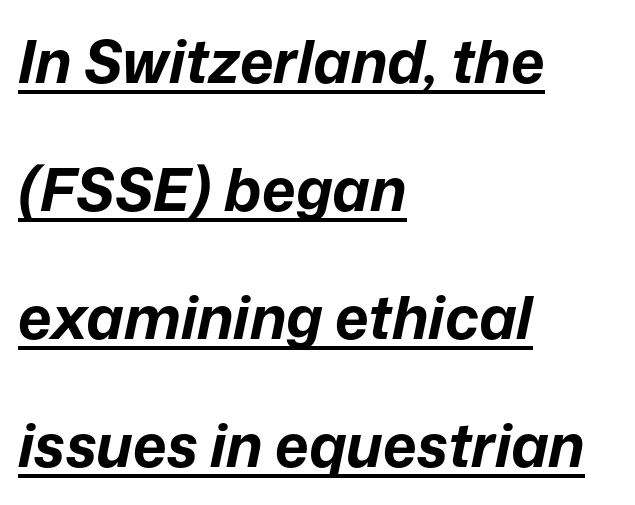
Is this a fixed-width face? No — the glyphs have proportional, varying widths. Students, observe: this is what heavily led, spacious text looks like. Observe the ordinary spacing: letters are neighbours, not strangers. These lines carry a lot of weight — the face is fully bold. Every character sits at an angle, as italics do.
